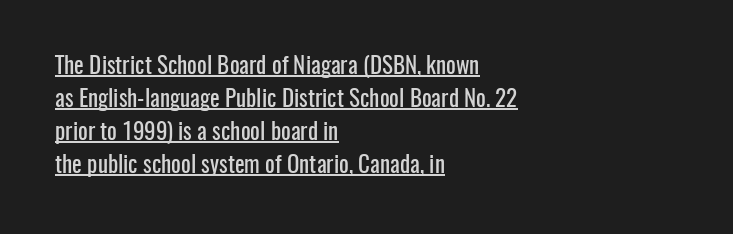
Q: Is the text italic (slanted)? A: No, it is upright.
Q: Is the text underlined? A: Yes.
Q: How is the paragraph aligned? A: Left-aligned.
Q: Is the spacing between letters normal or unusually wide? A: Normal.
Q: Is the spacing between lines tight, normal or loose? A: Normal.
